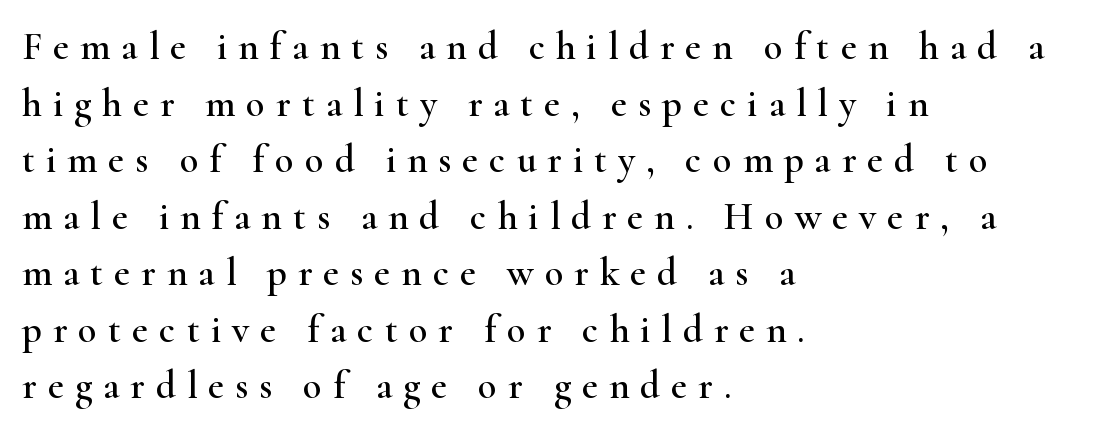
Q: Is the text italic (slanted)? A: No, it is upright.
Q: Is the typeface a serif or a sans-serif typeface? A: Serif.
Q: Is the text underlined? A: No.
Q: How is the paragraph aligned? A: Left-aligned.
Q: Is the spacing between letters normal or unusually wide? A: Unusually wide.
Q: Is the spacing between lines tight, normal or loose? A: Normal.
Q: Width (condensed, normal, or wide)? A: Wide.
Q: Stroke contrast? A: High.
Q: x-height? A: Small.
Q: Monospaced? A: No.
